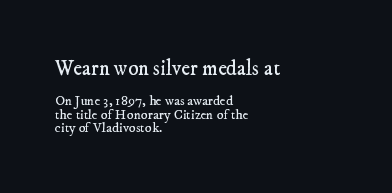
Q: Is the text bold? A: No.
Q: Is the text underlined? A: No.
Q: How is the paragraph aligned? A: Left-aligned.
Q: Is the spacing between letters normal or unusually wide? A: Normal.
Q: Is the spacing between lines tight, normal or loose? A: Tight.
Q: Which block of text is set in a larger size, the first (top) or the second (bottom)? A: The first (top) one.
